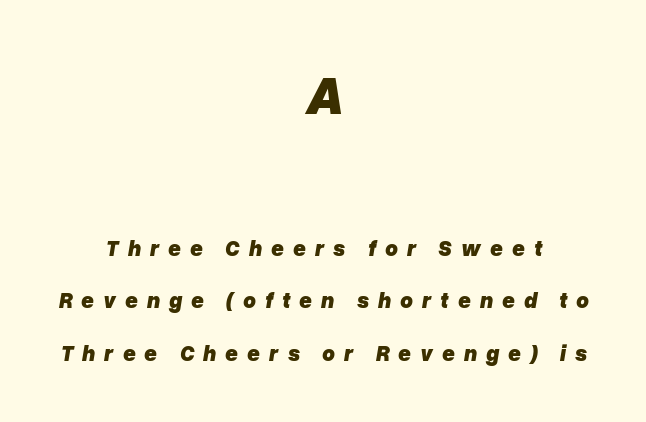
The image shows 56 px heavy type, italic (leaning right); set centered, loose line spacing (2.38x), unusually wide letter spacing (+0.4 em), not underlined; the first (top) block is 2.55x larger; low stroke contrast and a medium x-height.
